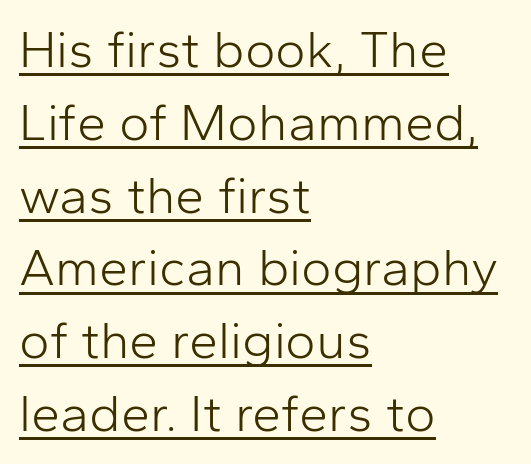
A typesetter would call this proportional, since set widths differ per character. A light-to-regular cut is what we see here. A typographer would call this underscored text. A student would call this left alignment; a typographer would say flush left, rag right.
